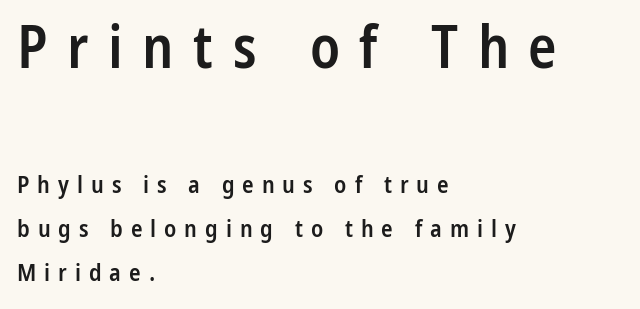
Q: Is the text bold? A: Semi-bold.
Q: Is the text italic (slanted)? A: No, it is upright.
Q: Is the typeface a serif or a sans-serif typeface? A: Sans-serif.
Q: Is the text underlined? A: No.
Q: How is the paragraph aligned? A: Left-aligned.
Q: Is the spacing between letters normal or unusually wide? A: Unusually wide.
Q: Which block of text is set in a larger size, the first (top) or the second (bottom)? A: The first (top) one.
Q: Width (condensed, normal, or wide)? A: Condensed.
Q: Stroke contrast? A: Low.
Q: x-height? A: Medium.
Q: Monospaced? A: No.
